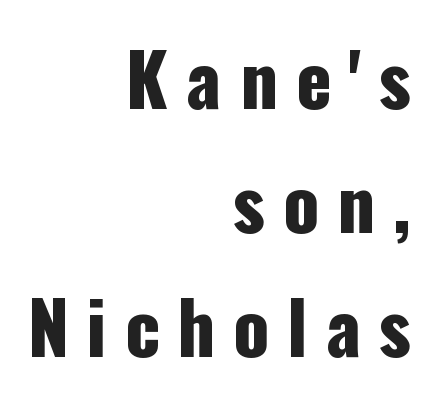
{"serif": "no", "italic": "no", "width": "condensed", "stroke_contrast": "low", "x_height": "medium", "monospaced": "no", "underline": "no", "align": "right", "line_spacing_ratio": 1.72, "letter_spacing": "wide", "letter_spacing_em": 0.25, "glyph_px": 72}
